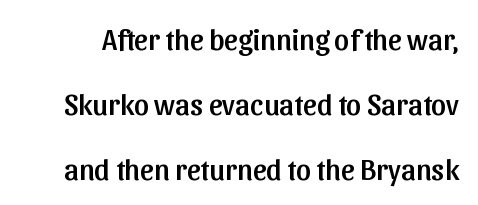
{"serif": "no", "italic": "no", "width": "normal", "stroke_contrast": "low", "x_height": "medium", "monospaced": "no", "underline": "no", "line_spacing": "loose", "line_spacing_ratio": 2.16, "letter_spacing": "normal", "letter_spacing_em": 0.0, "glyph_px": 30}
